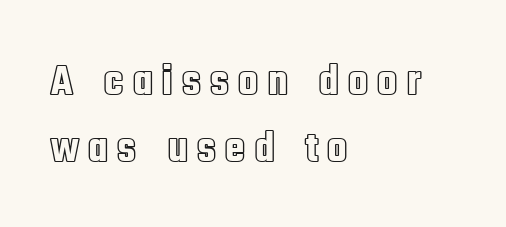
{"italic": "no", "width": "condensed", "x_height": "large", "monospaced": "no", "underline": "no", "align": "left", "line_spacing": "normal", "line_spacing_ratio": 1.52, "glyph_px": 44}
